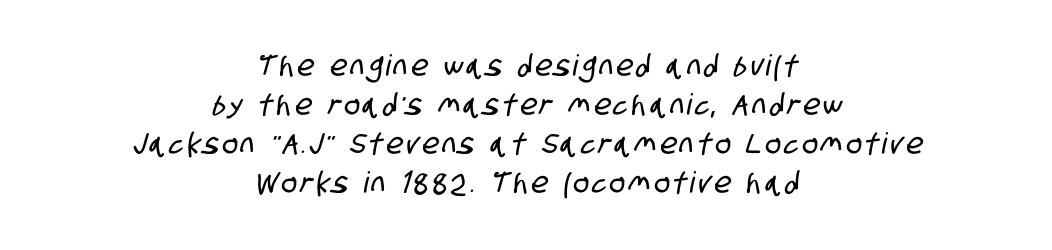
Q: Is the typeface a serif or a sans-serif typeface? A: Sans-serif.
Q: Is the text underlined? A: No.
Q: How is the paragraph aligned? A: Centered.
Q: Is the spacing between lines tight, normal or loose? A: Normal.
Q: Width (condensed, normal, or wide)? A: Condensed.
Q: Stroke contrast? A: Low.
Q: x-height? A: Large.
Q: Monospaced? A: No.
